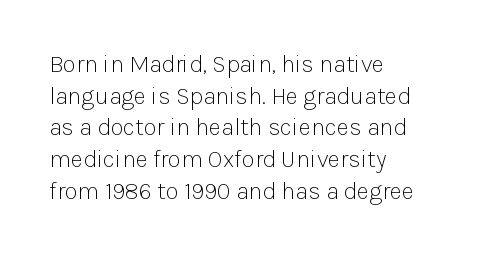
Q: Is the text bold? A: No.
Q: Is the text italic (slanted)? A: No, it is upright.
Q: Is the text underlined? A: No.
Q: How is the paragraph aligned? A: Left-aligned.
Q: Is the spacing between letters normal or unusually wide? A: Normal.
Q: Is the spacing between lines tight, normal or loose? A: Normal.
